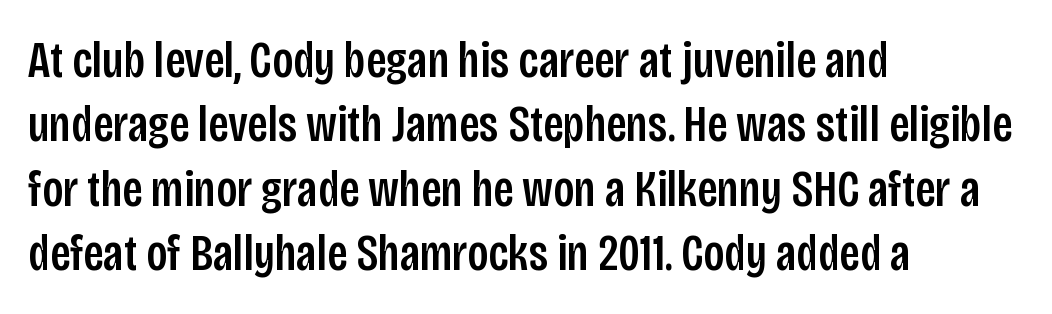
Q: Is the text italic (slanted)? A: No, it is upright.
Q: Is the typeface a serif or a sans-serif typeface? A: Sans-serif.
Q: Is the text underlined? A: No.
Q: How is the paragraph aligned? A: Left-aligned.
Q: Is the spacing between letters normal or unusually wide? A: Normal.
Q: Width (condensed, normal, or wide)? A: Condensed.
Q: Stroke contrast? A: Low.
Q: x-height? A: Large.
Q: Monospaced? A: No.
